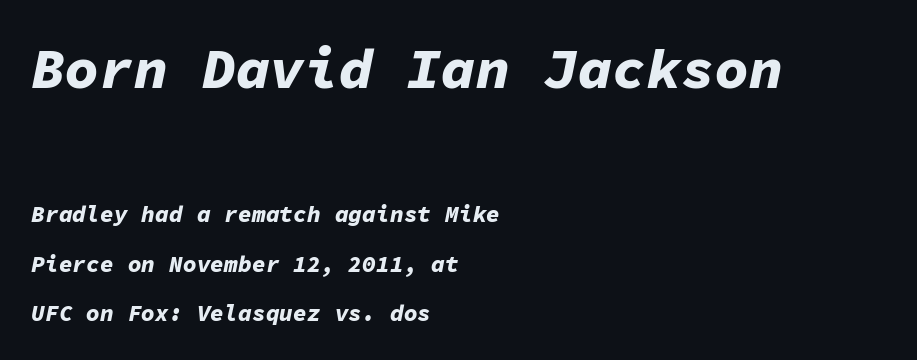
Q: Is the text bold? A: Yes.
Q: Is the text italic (slanted)? A: Yes, it leans right by about 11 degrees.
Q: Is the text underlined? A: No.
Q: How is the paragraph aligned? A: Left-aligned.
Q: Is the spacing between letters normal or unusually wide? A: Normal.
Q: Is the spacing between lines tight, normal or loose? A: Loose.
Q: Which block of text is set in a larger size, the first (top) or the second (bottom)? A: The first (top) one.
Q: Width (condensed, normal, or wide)? A: Normal.
Q: Stroke contrast? A: Low.
Q: x-height? A: Medium.
Q: Monospaced? A: Yes.
